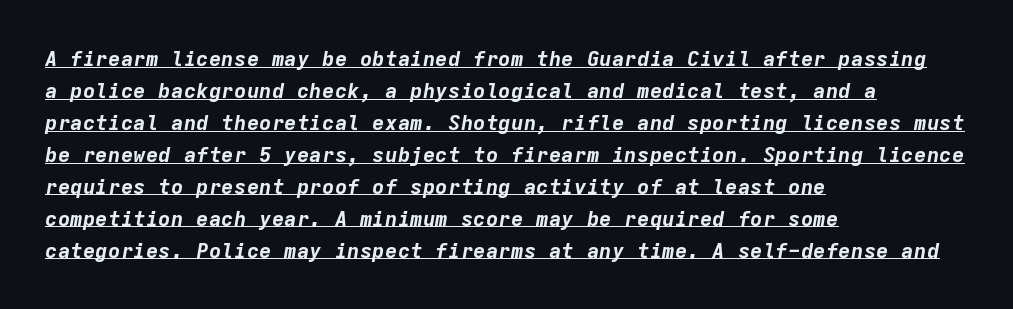
Horizontally, the lines are justified to the leading edge only. Caption: standard tracking, unaltered. Looks like someone drew a line under every word here. What's the leading like? Ordinary, nothing unusual.
